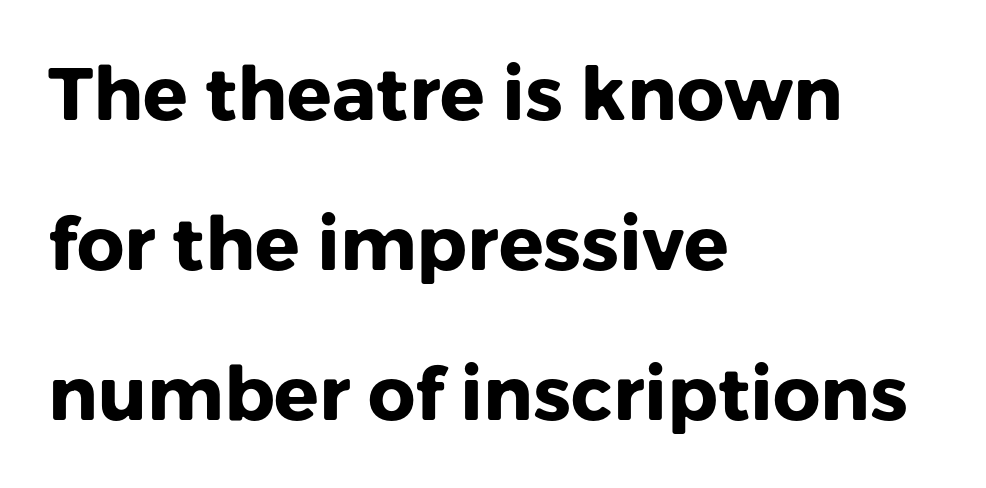
Stroke terminals: plain, sans-serif. The gaps between neighbouring characters are ordinary and unremarkable. Horizontal alignment here is leftward, the default for most running prose. Heavy-handed strokes throughout: this text is bold. Type without underlining. Vertical spacing — loose.
